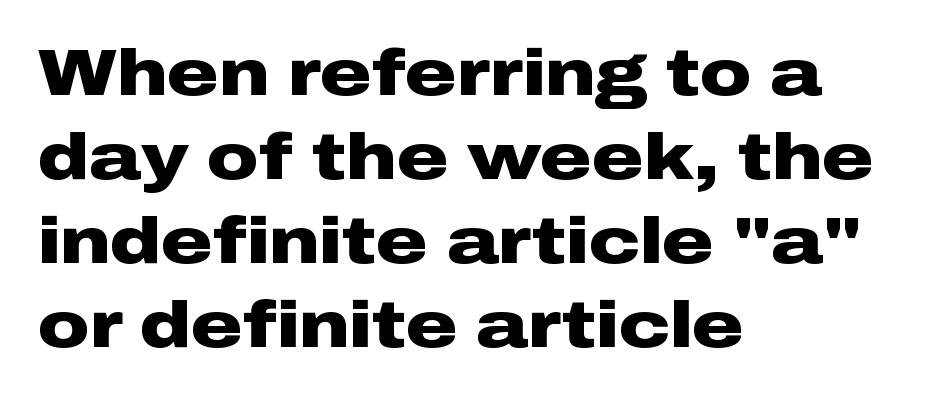
{"serif": "no", "italic": "no", "bold": "yes", "weight": "heavy", "width": "wide", "stroke_contrast": "low", "x_height": "medium", "monospaced": "no", "underline": "no", "align": "left", "line_spacing": "normal", "line_spacing_ratio": 1.31, "letter_spacing": "normal", "letter_spacing_em": 0.0, "glyph_px": 64}
